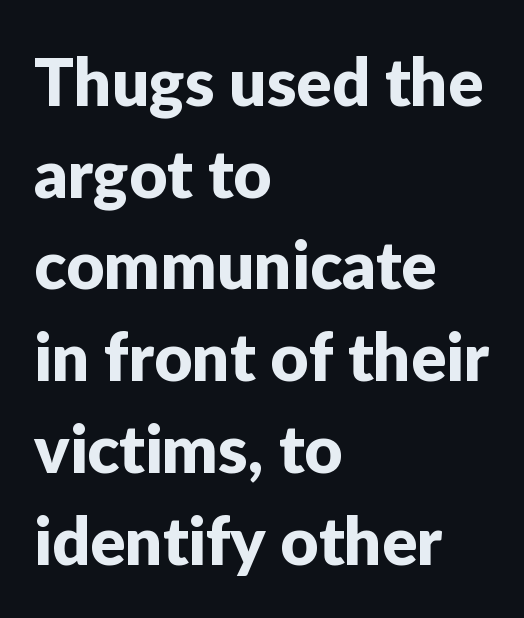
The image shows 66 px sans-serif type, upright; set left-aligned, normal line spacing (1.39x), normal letter spacing, not underlined; low stroke contrast and a medium x-height.
